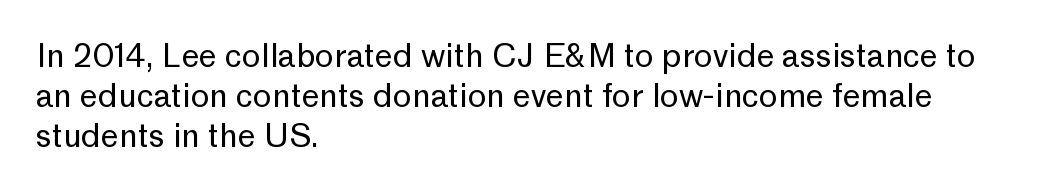
The image shows 32 px regular-weight sans-serif type, upright; set left-aligned, normal line spacing (1.25x), normal letter spacing, not underlined; low stroke contrast and a medium x-height.
